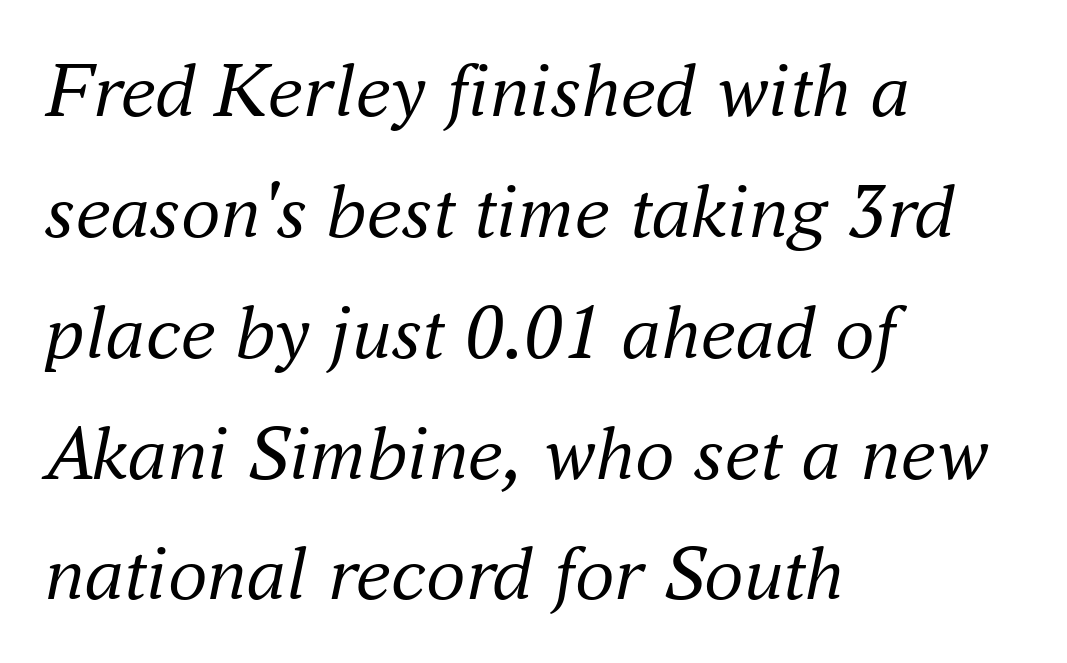
The image shows 79 px regular-weight serif type, italic (leaning right); set left-aligned, normal line spacing (1.53x), normal letter spacing, not underlined; medium stroke contrast and a small x-height.
